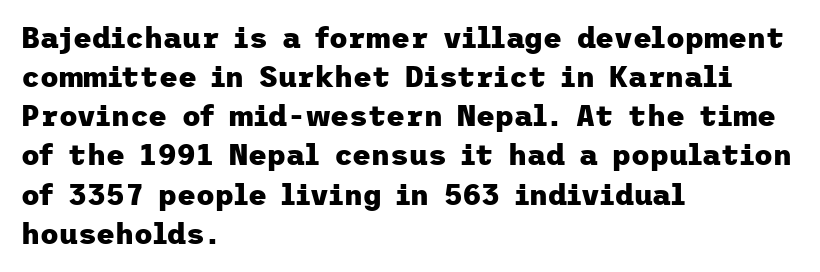
Q: Is the text bold? A: Yes.
Q: Is the text italic (slanted)? A: No, it is upright.
Q: Is the typeface a serif or a sans-serif typeface? A: Sans-serif.
Q: Is the text underlined? A: No.
Q: How is the paragraph aligned? A: Left-aligned.
Q: Is the spacing between letters normal or unusually wide? A: Normal.
Q: Is the spacing between lines tight, normal or loose? A: Normal.
Q: Width (condensed, normal, or wide)? A: Normal.
Q: Stroke contrast? A: Low.
Q: x-height? A: Medium.
